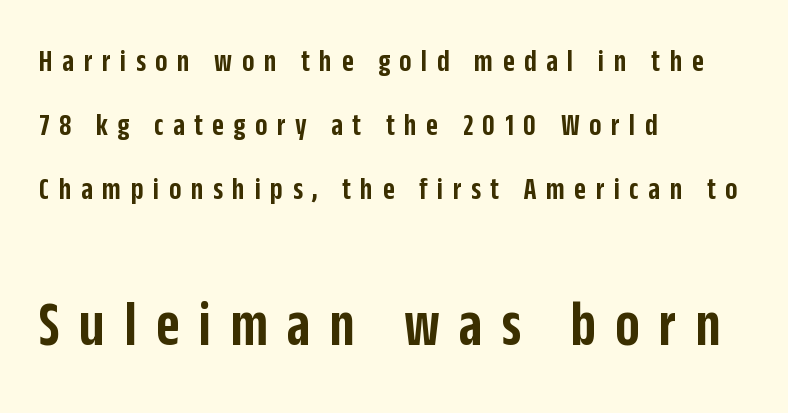
The image shows 64 px semibold, condensed sans-serif type, upright; set left-aligned, loose line spacing (2.0x), unusually wide letter spacing (+0.3 em), not underlined; the second (bottom) block is 2.0x larger; low stroke contrast and a large x-height.
